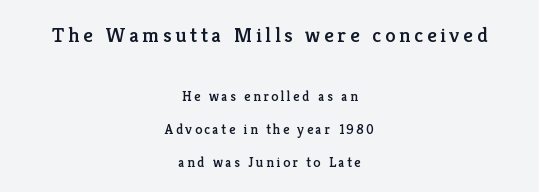
{"italic": "no", "underline": "no", "align": "center", "line_spacing": "loose", "line_spacing_ratio": 2.35, "larger_block": "first", "size_ratio": 1.5, "glyph_px": 21}
